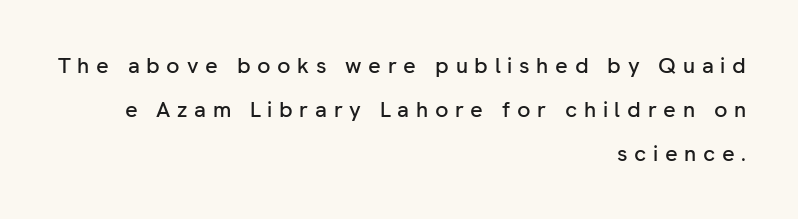
The image shows 22 px text type, upright; set right-aligned, loose line spacing (1.99x), unusually wide letter spacing (+0.3 em), not underlined.
